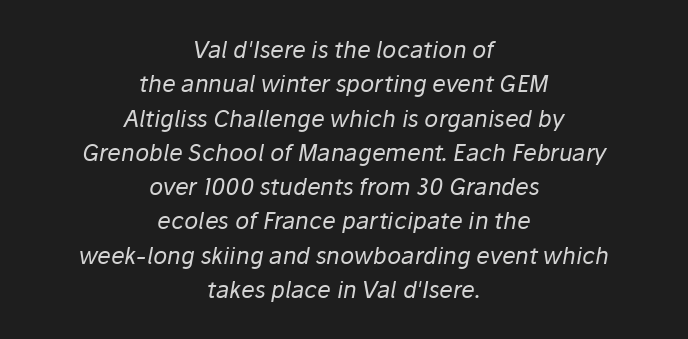
Q: Is the text bold? A: No.
Q: Is the text italic (slanted)? A: Yes, it leans right by about 10 degrees.
Q: Is the text underlined? A: No.
Q: How is the paragraph aligned? A: Centered.
Q: Is the spacing between letters normal or unusually wide? A: Normal.
Q: Is the spacing between lines tight, normal or loose? A: Normal.
